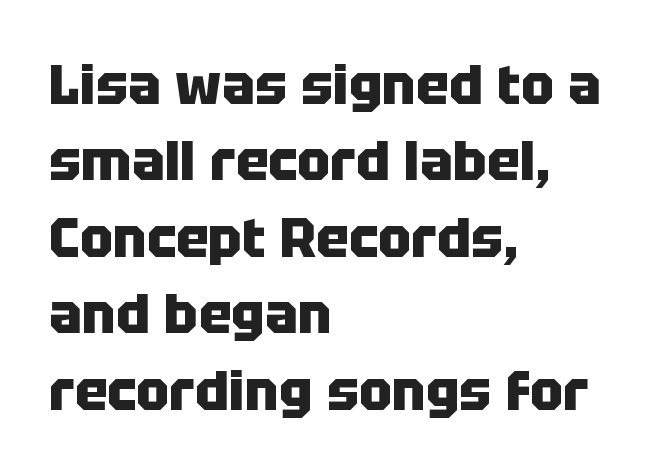
{"serif": "no", "italic": "no", "bold": "yes", "weight": "heavy", "width": "normal", "stroke_contrast": "low", "x_height": "large", "monospaced": "no", "underline": "no", "align": "left", "line_spacing": "normal", "line_spacing_ratio": 1.39, "letter_spacing": "normal", "letter_spacing_em": 0.0, "glyph_px": 55}
